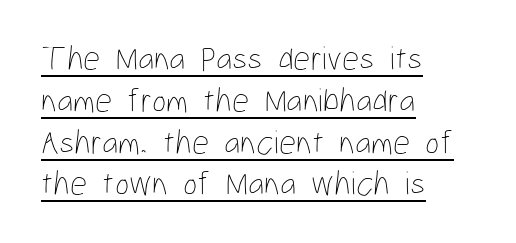
The image shows 34 px thin, condensed type, upright; set left-aligned, line spacing 1.23x, normal letter spacing, underlined; low stroke contrast and a medium x-height.
